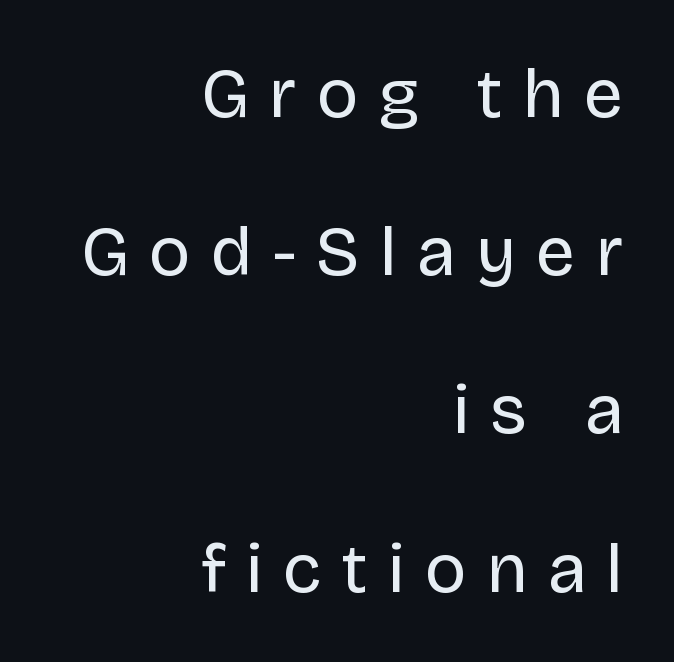
{"serif": "no", "italic": "no", "bold": "no", "weight": "regular", "width": "normal", "stroke_contrast": "low", "x_height": "large", "monospaced": "no", "underline": "no", "align": "right", "line_spacing": "loose", "line_spacing_ratio": 2.26, "letter_spacing": "wide", "letter_spacing_em": 0.29, "glyph_px": 70}
